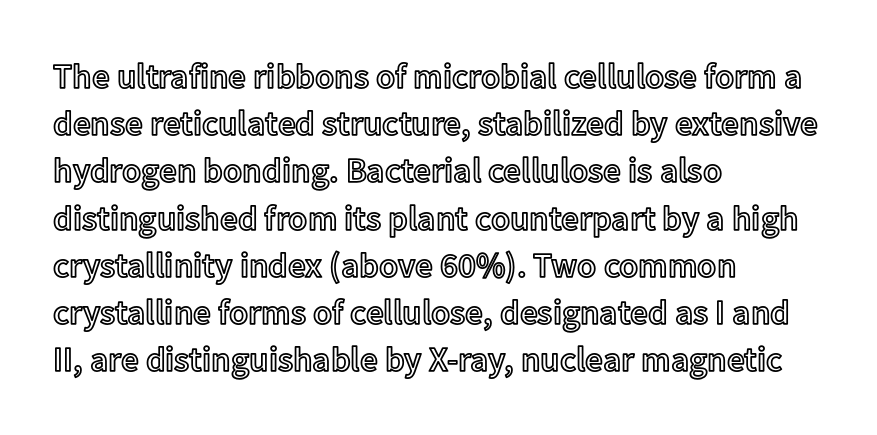
{"italic": "no", "width": "normal", "x_height": "medium", "monospaced": "no", "underline": "no", "align": "left", "line_spacing": "normal", "line_spacing_ratio": 1.35, "letter_spacing": "normal", "letter_spacing_em": 0.0, "glyph_px": 35}
